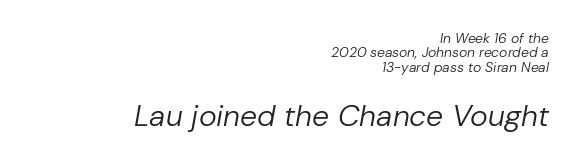
Is the block centered? No — it sits flush against the right margin. Default kerning and tracking; the words read as compact shapes. The face looks like a standard text weight, possibly lighter. Here the designer chose a conventional face with non-uniform glyph widths. It's the slanting kind of type. The leading is snug, giving the passage a crowded texture.
